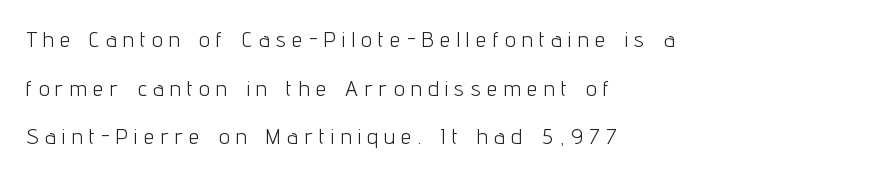
{"italic": "no", "bold": "no", "underline": "no", "align": "left", "line_spacing": "loose", "line_spacing_ratio": 2.31, "letter_spacing": "wide", "letter_spacing_em": 0.32, "glyph_px": 21}
